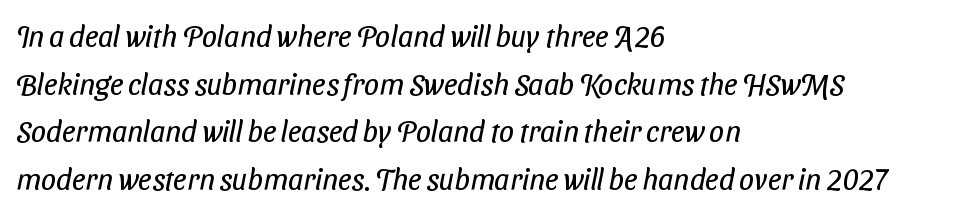
{"serif": "no", "bold": "no", "weight": "regular", "width": "condensed", "stroke_contrast": "low", "x_height": "medium", "monospaced": "no", "underline": "no", "align": "left", "line_spacing": "normal", "line_spacing_ratio": 1.59, "letter_spacing": "normal", "letter_spacing_em": 0.0, "glyph_px": 30}
